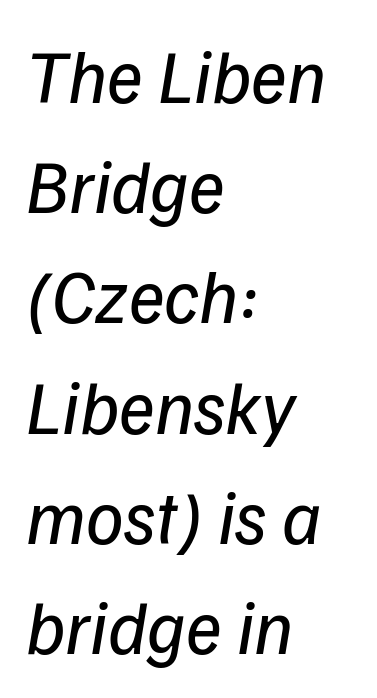
Each word holds together tightly as a unit, with standard inter-letter gaps. The letters are slanted; this is an italic face. The string is rendered with underlining switched off. Does the leading feel generous? No, just average.
